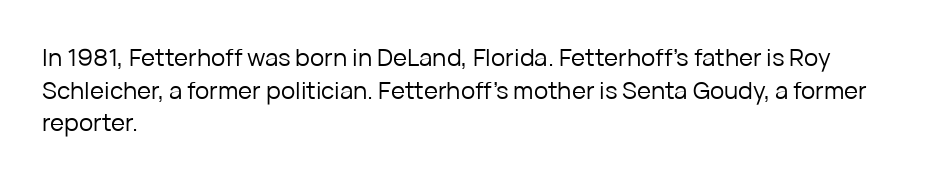
{"italic": "no", "bold": "no", "underline": "no", "align": "left", "line_spacing": "normal", "line_spacing_ratio": 1.36, "letter_spacing": "normal", "letter_spacing_em": 0.0, "glyph_px": 24}
